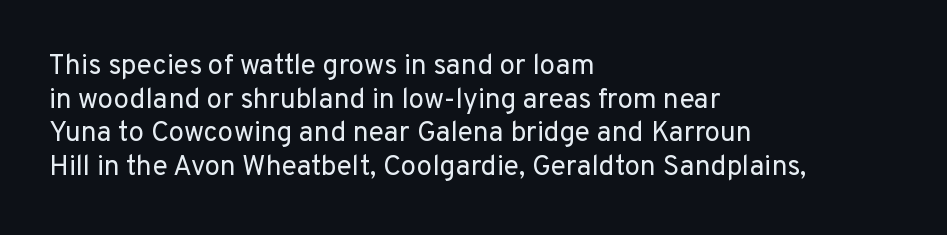
{"serif": "no", "italic": "no", "bold": "no", "weight": "regular", "width": "normal", "stroke_contrast": "low", "x_height": "medium", "monospaced": "no", "underline": "no", "align": "left", "line_spacing_ratio": 1.2, "letter_spacing": "normal", "letter_spacing_em": 0.0, "glyph_px": 28}
